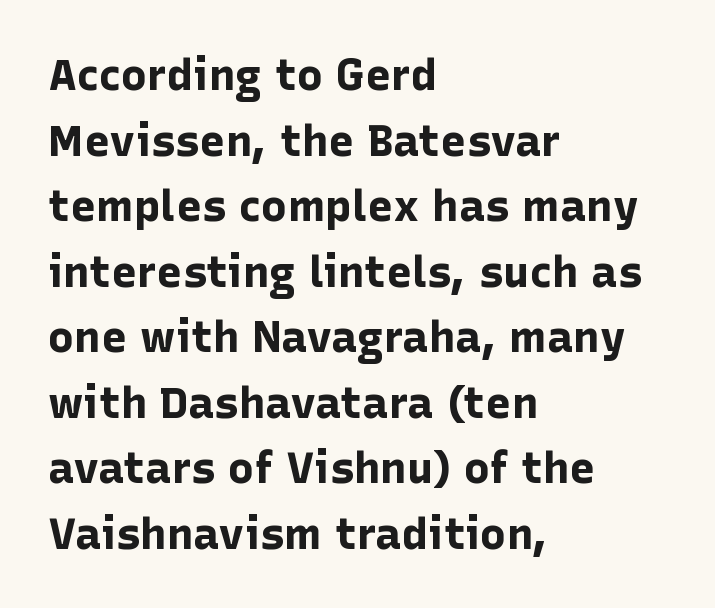
{"serif": "no", "italic": "no", "bold": "yes", "weight": "bold", "width": "normal", "stroke_contrast": "low", "x_height": "medium", "monospaced": "no", "underline": "no", "align": "left", "line_spacing": "normal", "line_spacing_ratio": 1.49, "letter_spacing": "normal", "letter_spacing_em": 0.0, "glyph_px": 44}
